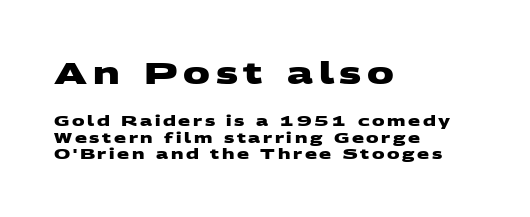
The strokes are fattened all the way to bold. The earlier block is typeset at a bigger size than the later block. Do the characters align in a grid? No, the font is proportional. This rendering features lettering with no underline. Leading: reduced. The lines in this sample share a left origin and differ only in where they stop.
